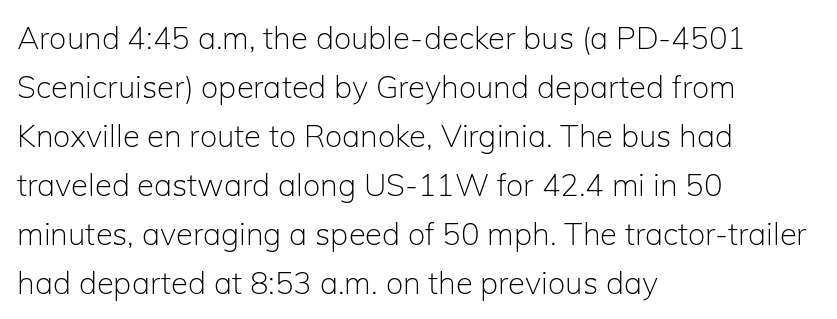
Q: Is the text bold? A: No.
Q: Is the text italic (slanted)? A: No, it is upright.
Q: Is the typeface a serif or a sans-serif typeface? A: Sans-serif.
Q: Is the text underlined? A: No.
Q: How is the paragraph aligned? A: Left-aligned.
Q: Is the spacing between letters normal or unusually wide? A: Normal.
Q: Is the spacing between lines tight, normal or loose? A: Normal.
Q: Width (condensed, normal, or wide)? A: Normal.
Q: Stroke contrast? A: Low.
Q: x-height? A: Medium.
Q: Monospaced? A: No.
